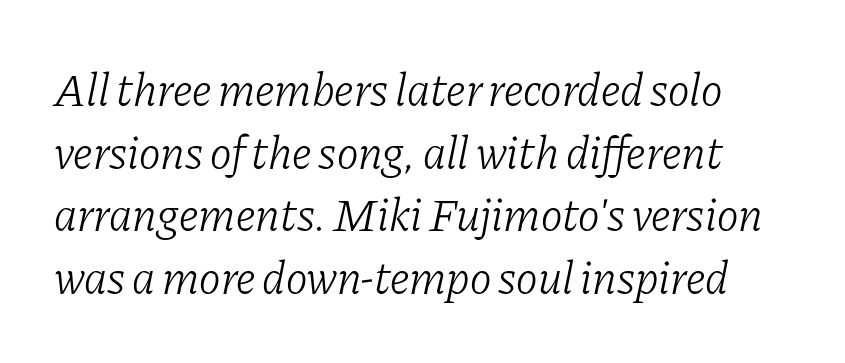
Looking at the ascenders, they clearly lean. Stems here are at most as thick as an everyday book face. Varying glyph widths throughout — classic text-font behaviour. The foot of each line stays bare and open.
